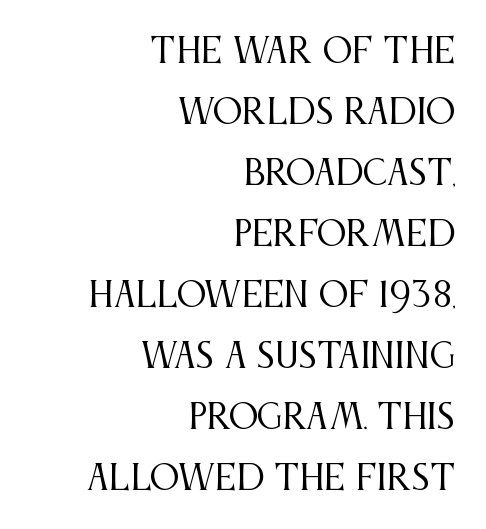
The string is rendered with underlining switched off. This sample uses an upright cut, with every glyph sitting square on the baseline. There is no visible air inserted between adjacent glyphs. This sample has the flowing, uneven cadence of proportional lettering. Is this a heavy cut? Hardly; it is regular or lighter. Is the block centered? No — it sits flush against the right margin.
